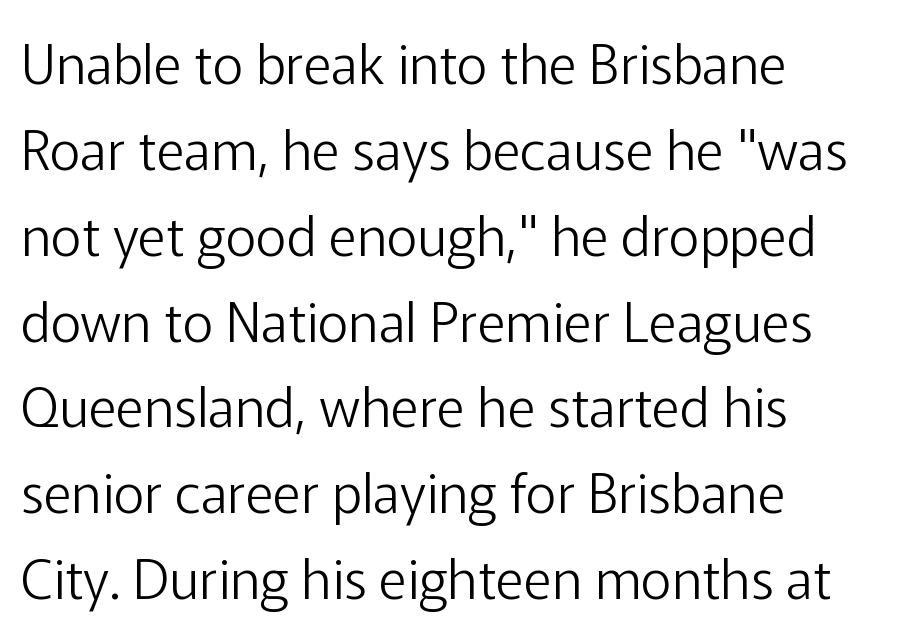
Q: Is the text bold? A: No.
Q: Is the text italic (slanted)? A: No, it is upright.
Q: Is the typeface a serif or a sans-serif typeface? A: Sans-serif.
Q: Is the text underlined? A: No.
Q: How is the paragraph aligned? A: Left-aligned.
Q: Is the spacing between letters normal or unusually wide? A: Normal.
Q: Is the spacing between lines tight, normal or loose? A: Normal.
Q: Width (condensed, normal, or wide)? A: Normal.
Q: Stroke contrast? A: Low.
Q: x-height? A: Medium.
Q: Monospaced? A: No.
